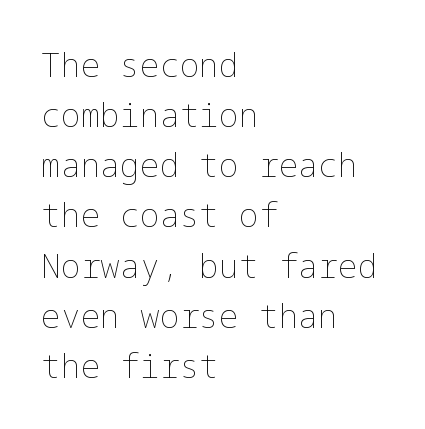
Q: Is the text bold? A: No.
Q: Is the text italic (slanted)? A: No, it is upright.
Q: Is the text underlined? A: No.
Q: How is the paragraph aligned? A: Left-aligned.
Q: Is the spacing between letters normal or unusually wide? A: Normal.
Q: Is the spacing between lines tight, normal or loose? A: Normal.
Q: Width (condensed, normal, or wide)? A: Normal.
Q: Stroke contrast? A: Low.
Q: x-height? A: Medium.
